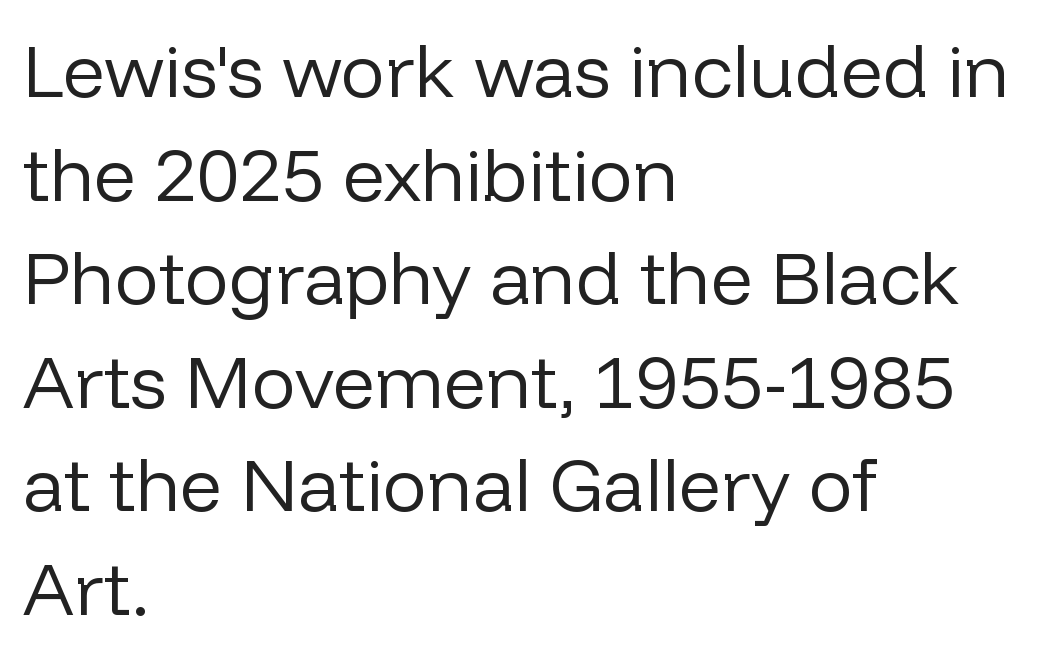
Q: Is the text bold? A: No.
Q: Is the text italic (slanted)? A: No, it is upright.
Q: Is the typeface a serif or a sans-serif typeface? A: Sans-serif.
Q: Is the text underlined? A: No.
Q: How is the paragraph aligned? A: Left-aligned.
Q: Is the spacing between letters normal or unusually wide? A: Normal.
Q: Is the spacing between lines tight, normal or loose? A: Normal.
Q: Width (condensed, normal, or wide)? A: Normal.
Q: Stroke contrast? A: Low.
Q: x-height? A: Medium.
Q: Monospaced? A: No.
